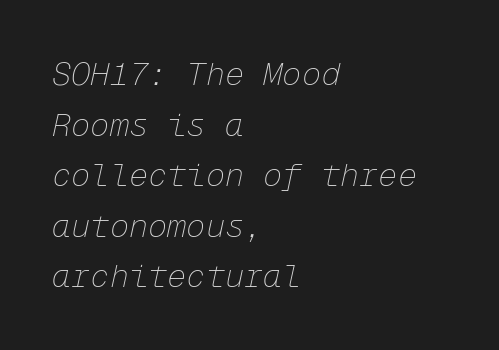
The image shows 32 px thin type, italic (leaning right), monospaced; set left-aligned, normal line spacing (1.58x), normal letter spacing, not underlined; low stroke contrast and a medium x-height.
